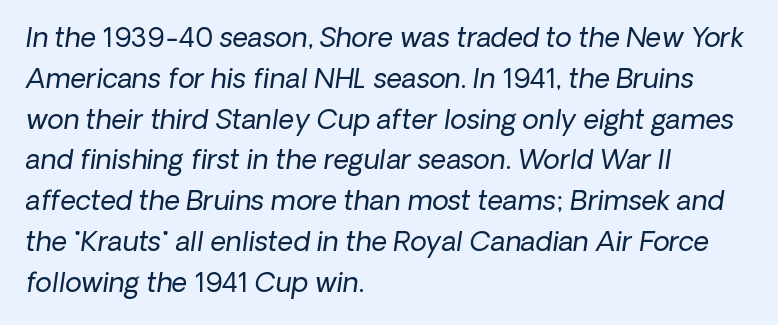
The image shows 27 px text type, italic (leaning right); set left-aligned, normal line spacing (1.51x), normal letter spacing, not underlined.
